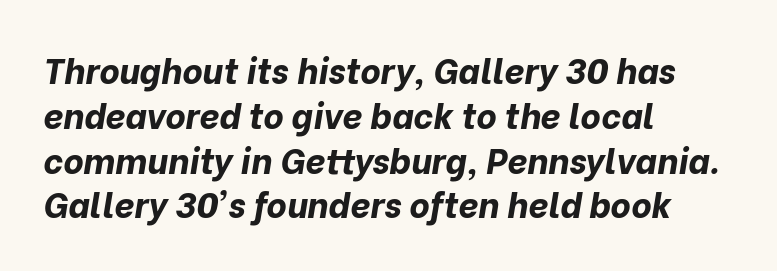
Here the designer chose a conventional face with non-uniform glyph widths. Compared with typical body copy, the letter spacing here is the same. These lines are set flush left with a ragged right edge. Summary of weight: heavy, a full bold.
